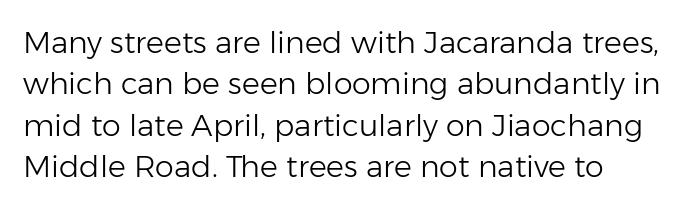
The gap between lines stays unmarked. Upright lettering throughout. Spacing verdict: proportional, widths tailored to each character. No chunkiness to these letters — they're not bold. One glance says typical: line gaps are just what's usual. The gaps between neighbouring characters are ordinary and unremarkable.
